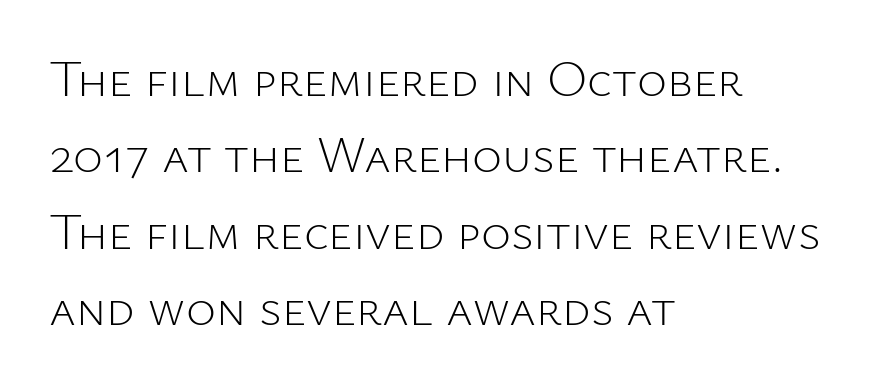
{"serif": "no", "italic": "no", "bold": "no", "weight": "light", "width": "normal", "stroke_contrast": "low", "x_height": "medium", "monospaced": "no", "underline": "no", "align": "left", "line_spacing": "normal", "line_spacing_ratio": 1.5, "letter_spacing": "normal", "letter_spacing_em": 0.0, "glyph_px": 51}
